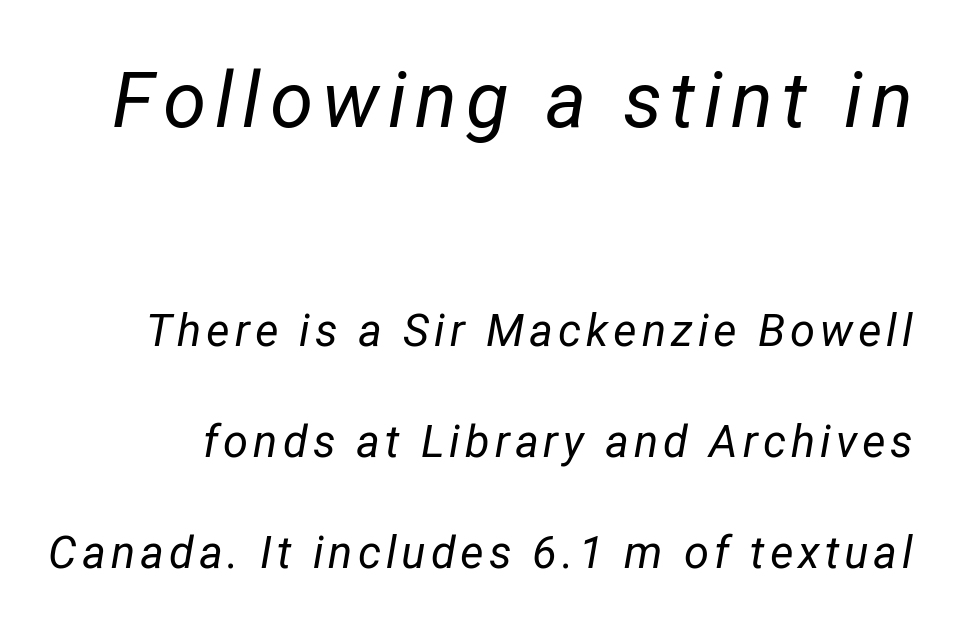
{"italic": "yes", "lean": "right", "slant_degrees": 12, "bold": "no", "weight": "regular", "width": "normal", "stroke_contrast": "low", "x_height": "medium", "monospaced": "no", "underline": "no", "line_spacing": "loose", "line_spacing_ratio": 2.46, "larger_block": "first", "size_ratio": 1.73, "glyph_px": 78}
